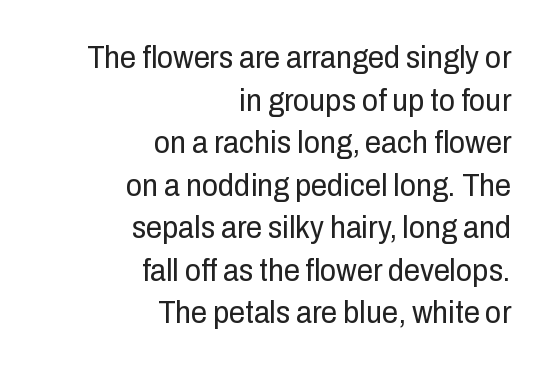
{"serif": "no", "italic": "no", "bold": "no", "weight": "regular", "width": "condensed", "stroke_contrast": "low", "x_height": "medium", "monospaced": "no", "underline": "no", "align": "right", "line_spacing": "normal", "line_spacing_ratio": 1.33, "letter_spacing": "normal", "letter_spacing_em": 0.0, "glyph_px": 32}
